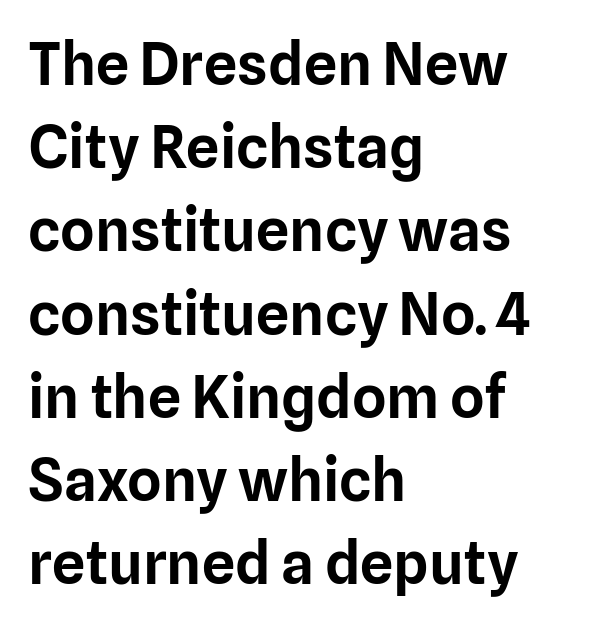
Q: Is the text italic (slanted)? A: No, it is upright.
Q: Is the typeface a serif or a sans-serif typeface? A: Sans-serif.
Q: Is the text underlined? A: No.
Q: How is the paragraph aligned? A: Left-aligned.
Q: Is the spacing between letters normal or unusually wide? A: Normal.
Q: Is the spacing between lines tight, normal or loose? A: Normal.
Q: Width (condensed, normal, or wide)? A: Normal.
Q: Stroke contrast? A: Low.
Q: x-height? A: Medium.
Q: Monospaced? A: No.
